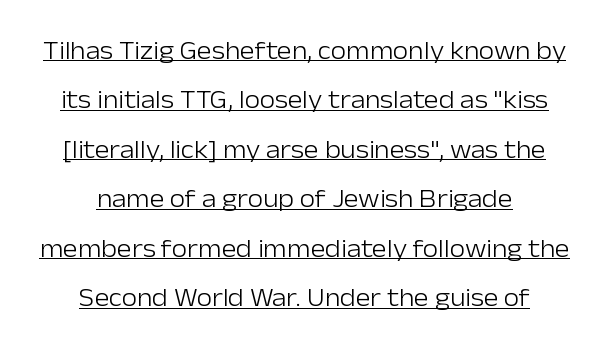
Q: Is the text bold? A: No.
Q: Is the text italic (slanted)? A: No, it is upright.
Q: Is the text underlined? A: Yes.
Q: How is the paragraph aligned? A: Centered.
Q: Is the spacing between letters normal or unusually wide? A: Normal.
Q: Is the spacing between lines tight, normal or loose? A: Loose.
